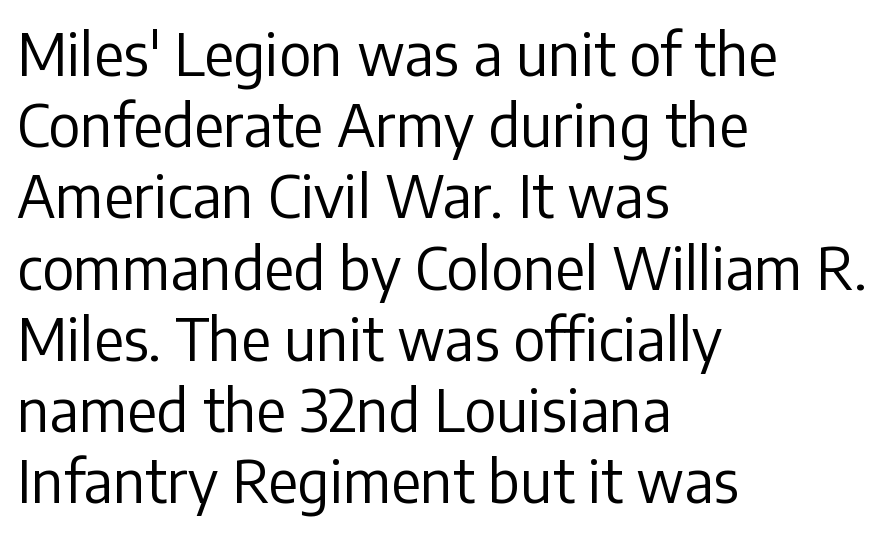
{"serif": "no", "italic": "no", "bold": "no", "weight": "regular", "width": "normal", "stroke_contrast": "low", "x_height": "medium", "monospaced": "no", "underline": "no", "align": "left", "line_spacing": "normal", "line_spacing_ratio": 1.25, "letter_spacing": "normal", "letter_spacing_em": 0.0, "glyph_px": 57}
